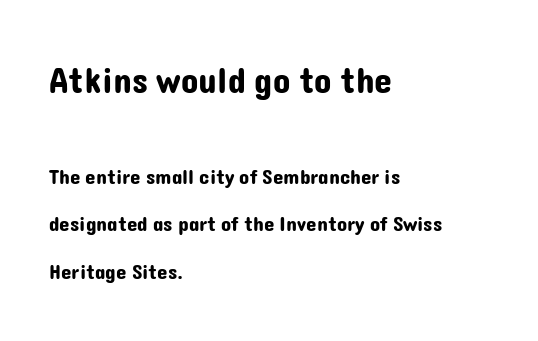
The image shows 36 px sans-serif type, upright; set left-aligned, loose line spacing (2.24x), normal letter spacing, not underlined; the first (top) block is 1.71x larger; low stroke contrast and a medium x-height.
